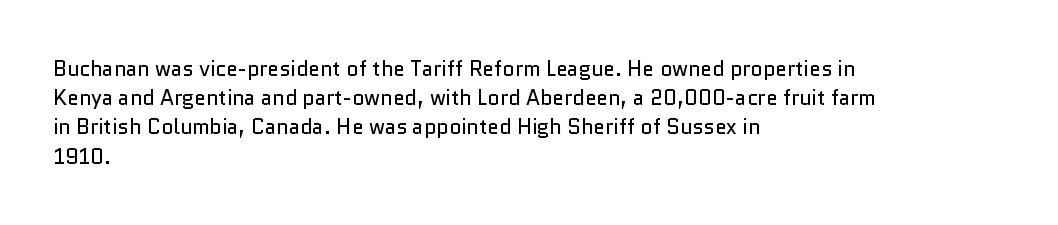
{"italic": "no", "bold": "no", "underline": "no", "align": "left", "line_spacing": "normal", "line_spacing_ratio": 1.39, "letter_spacing": "normal", "letter_spacing_em": 0.0, "glyph_px": 21}
